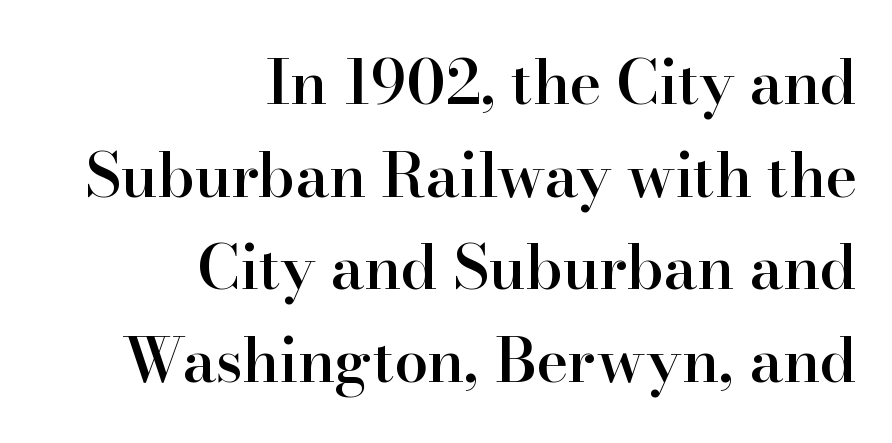
Upright lettering throughout. The letters advance in unequal steps, a hallmark of proportional type. The horizontal fit of the characters is conventional and even. Glance below the letters and you will spot only blank space. The glyphs in this specimen are seriffed.
